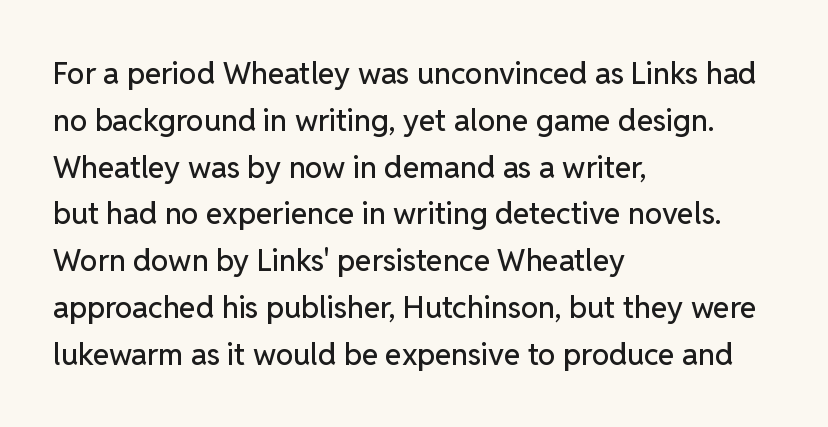
The image shows 30 px sans-serif type, upright; set left-aligned, normal line spacing (1.56x), normal letter spacing, not underlined; low stroke contrast and a medium x-height.
